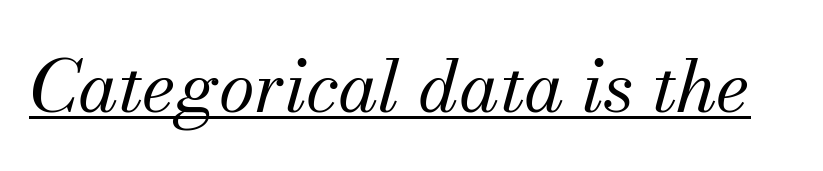
Each stroke keeps to a modest, everyday thickness or less. Emphasis is given by a line drawn under the lettering. The tracking reads as untouched default to a designer's eye. This sample has the flowing, uneven cadence of proportional lettering.
